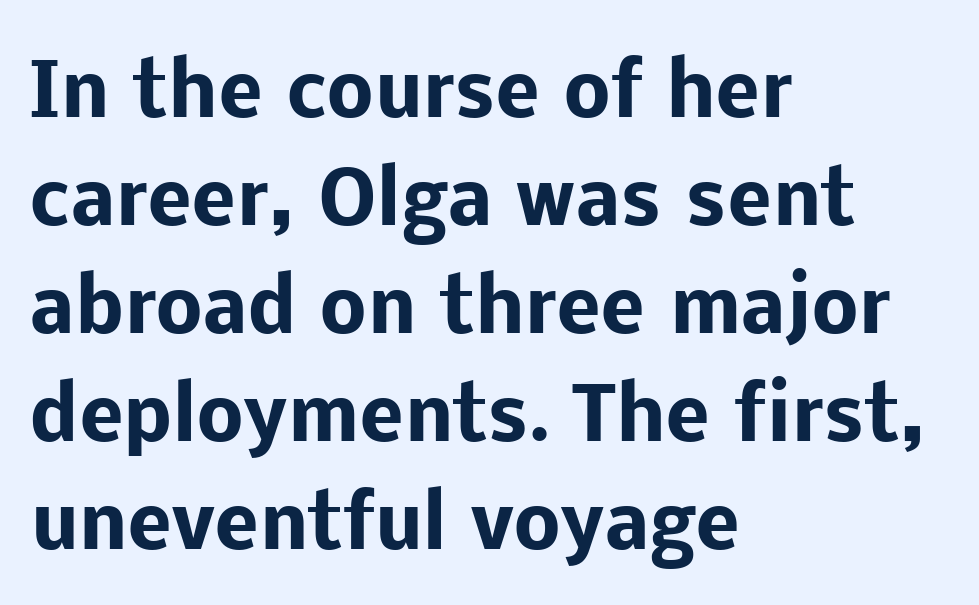
{"serif": "no", "italic": "no", "bold": "yes", "weight": "heavy", "width": "normal", "stroke_contrast": "low", "x_height": "medium", "monospaced": "no", "underline": "no", "align": "left", "line_spacing": "normal", "line_spacing_ratio": 1.46, "letter_spacing": "normal", "letter_spacing_em": 0.0, "glyph_px": 74}
